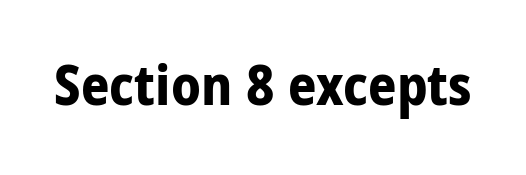
Grotesque or geometric, the face here clearly has no serifs. How heavy is the stroke? Heavy — this is a bold. A roman cut, with each character standing at attention. Looks like regular typesetting: each glyph gets only the width it needs.
